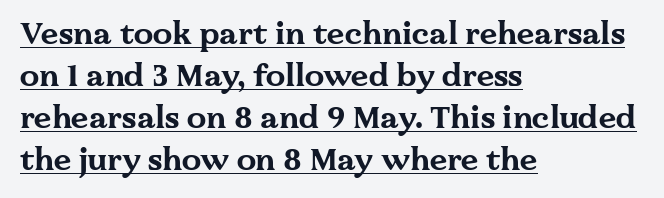
{"serif": "yes", "italic": "no", "bold": "yes", "weight": "bold", "width": "wide", "stroke_contrast": "medium", "x_height": "medium", "monospaced": "no", "underline": "yes", "align": "left", "line_spacing": "normal", "line_spacing_ratio": 1.35, "letter_spacing": "normal", "letter_spacing_em": 0.0, "glyph_px": 31}
